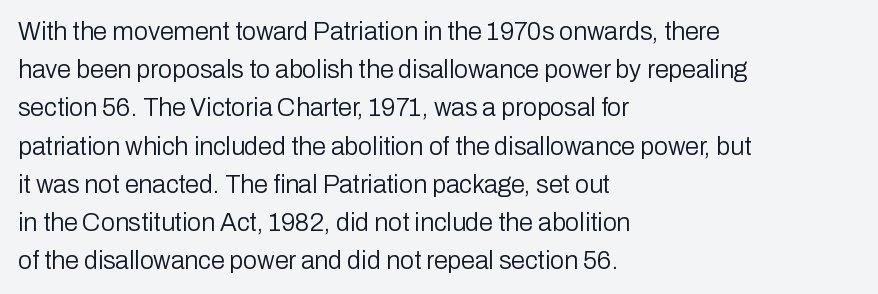
{"italic": "no", "bold": "no", "underline": "no", "align": "left", "line_spacing": "normal", "line_spacing_ratio": 1.53, "letter_spacing": "normal", "letter_spacing_em": 0.0, "glyph_px": 25}
